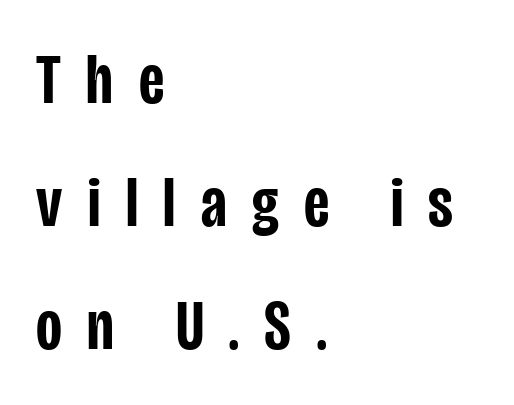
The zone under the glyphs is completely vacant. The rendering shows plain stroke endings on the letterforms — a sans-serif design. Spacing verdict: proportional, widths tailored to each character. Ordinary non-slanted type is in use. This sample is left-justified, so line endings fall wherever the words run out.
